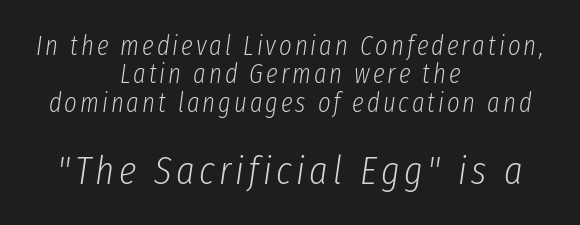
The passage shown is not bold in any degree. These lines were composed using italics. A student would notice the bottom passage is typeset larger than what precedes it. The face used here is proportionally spaced, like ordinary book or web type. Leading: reduced.
